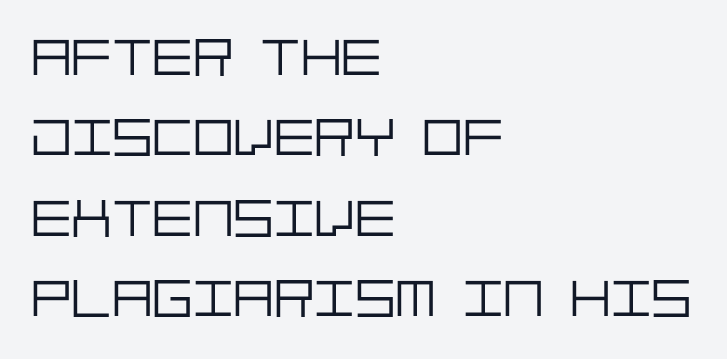
{"serif": "no", "italic": "no", "bold": "no", "weight": "light", "width": "normal", "stroke_contrast": "low", "x_height": "large", "underline": "no", "align": "left", "line_spacing": "normal", "line_spacing_ratio": 1.49, "letter_spacing": "normal", "letter_spacing_em": 0.0, "glyph_px": 54}
